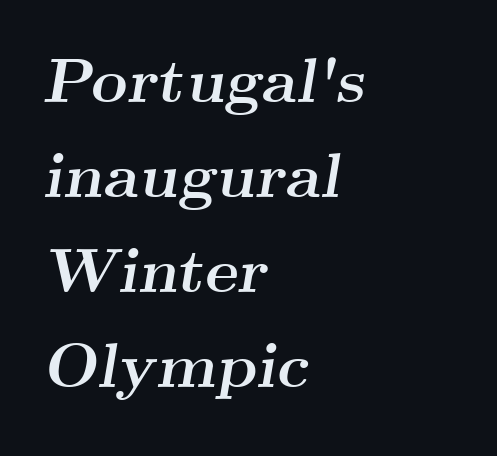
{"serif": "yes", "italic": "yes", "lean": "right", "slant_degrees": 9, "bold": "yes", "weight": "semibold", "width": "wide", "stroke_contrast": "medium", "x_height": "small", "monospaced": "no", "underline": "no", "align": "left", "line_spacing": "normal", "line_spacing_ratio": 1.51, "letter_spacing": "normal", "letter_spacing_em": 0.0, "glyph_px": 63}
